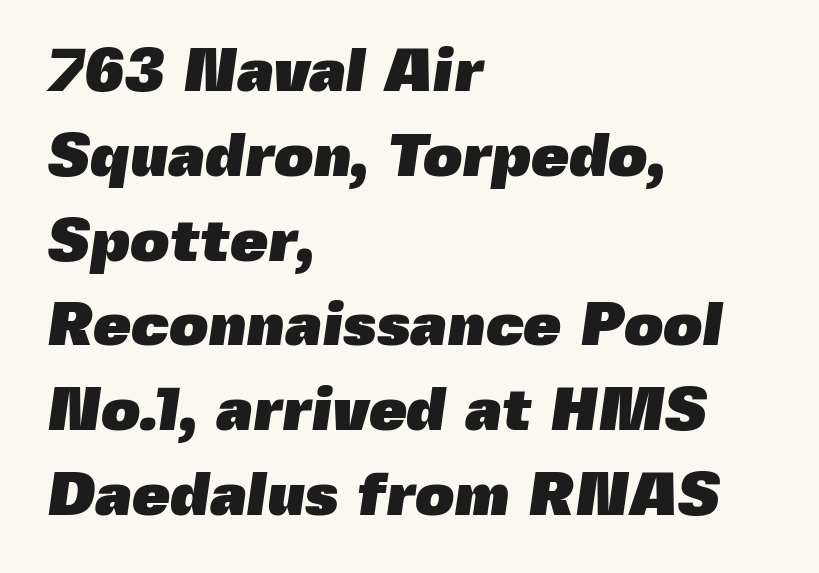
{"serif": "no", "bold": "yes", "weight": "heavy", "width": "normal", "x_height": "medium", "monospaced": "no", "underline": "no", "align": "left", "line_spacing": "normal", "line_spacing_ratio": 1.39, "letter_spacing": "normal", "letter_spacing_em": 0.0, "glyph_px": 61}
